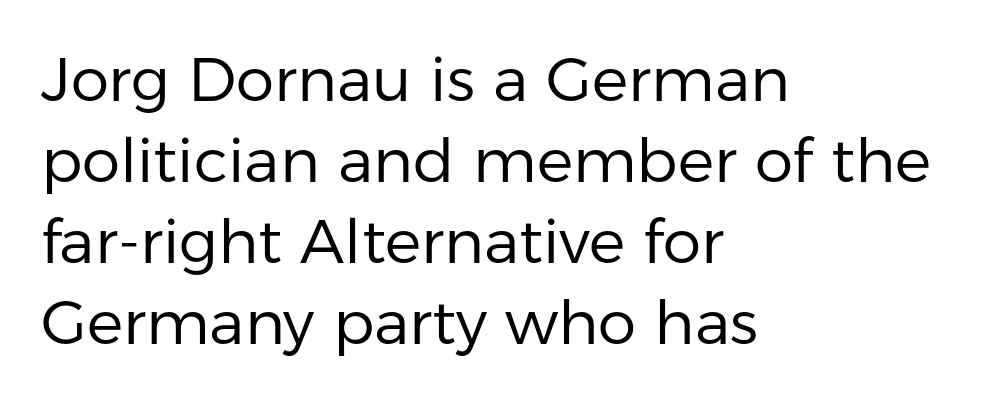
The image shows 61 px regular-weight sans-serif type, upright; set left-aligned, normal line spacing (1.33x), normal letter spacing, not underlined; low stroke contrast and a medium x-height.
